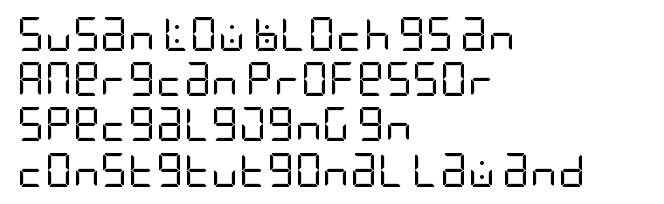
The image shows 34 px regular-weight, condensed sans-serif type, upright; set left-aligned, normal line spacing (1.33x), normal letter spacing, not underlined; low stroke contrast and a large x-height.
